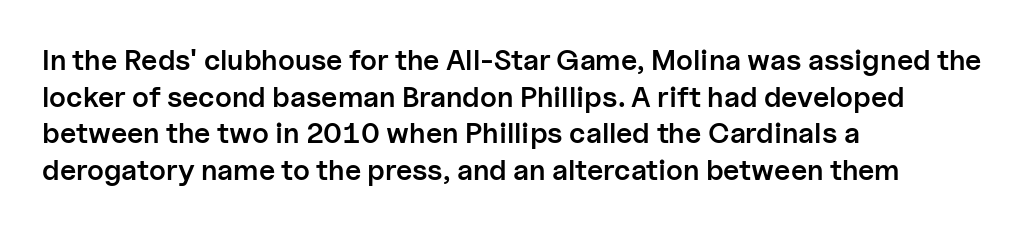
The image shows 29 px semibold sans-serif type, upright; set left-aligned, normal line spacing (1.26x), normal letter spacing, not underlined; low stroke contrast and a medium x-height.
